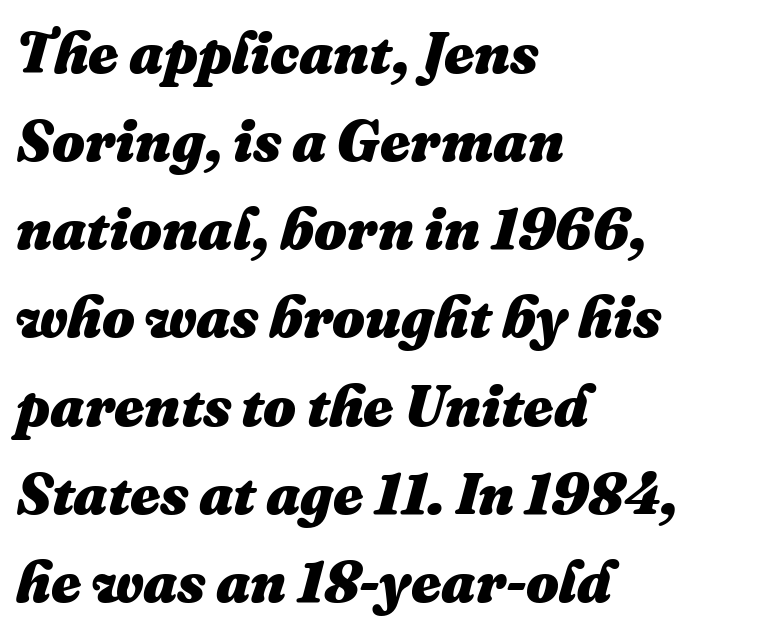
The image shows 58 px heavy type, italic (leaning right); set left-aligned, normal line spacing (1.52x), normal letter spacing, not underlined; medium stroke contrast and a medium x-height.
